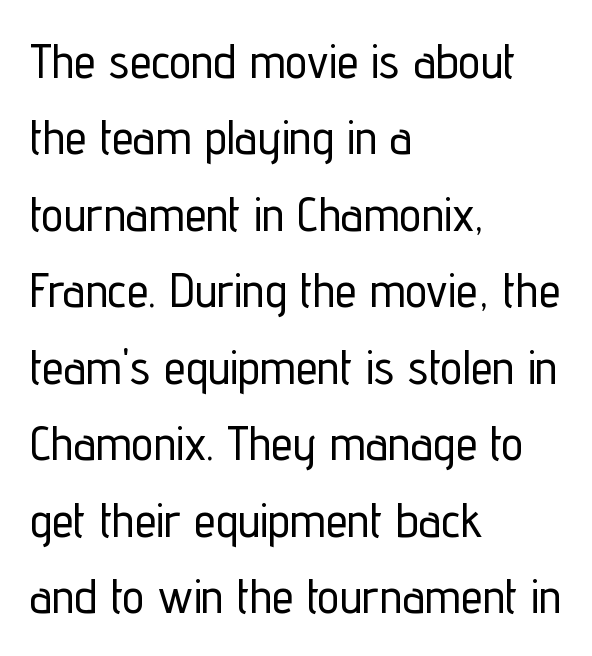
The image shows 49 px condensed sans-serif type, upright; set left-aligned, normal line spacing (1.56x), normal letter spacing, not underlined; low stroke contrast and a medium x-height.
